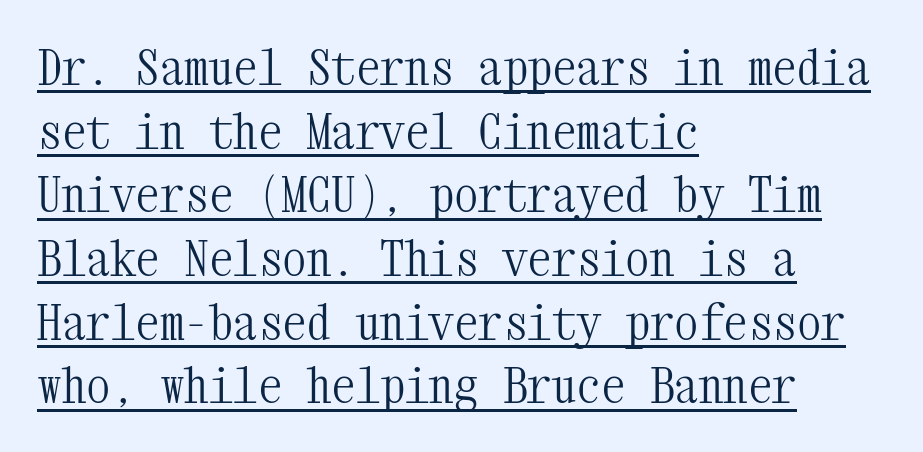
The block of text has a typical density, with ordinary space between rows. The rendering anchors every line to the left-hand side. A rule runs beneath these lines of type. Stems and bowls with no extra thickness — not bold. No extra tracking has been applied to these lines. Examine the stroke ends and you'll spot serifs.
